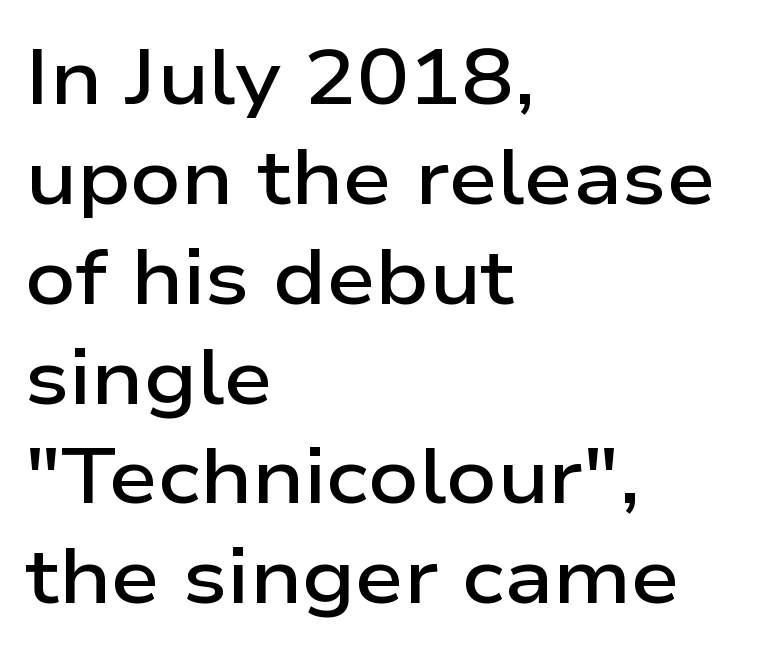
The area under the type is left untouched. The vertical gap from one line to the next is medium. Compared with an ordinary text face, these strokes are moderately heavier — a semibold. This rendering employs a face without finishing strokes, i.e., a sans-serif. This sample has the flowing, uneven cadence of proportional lettering. Posture: upright roman.
